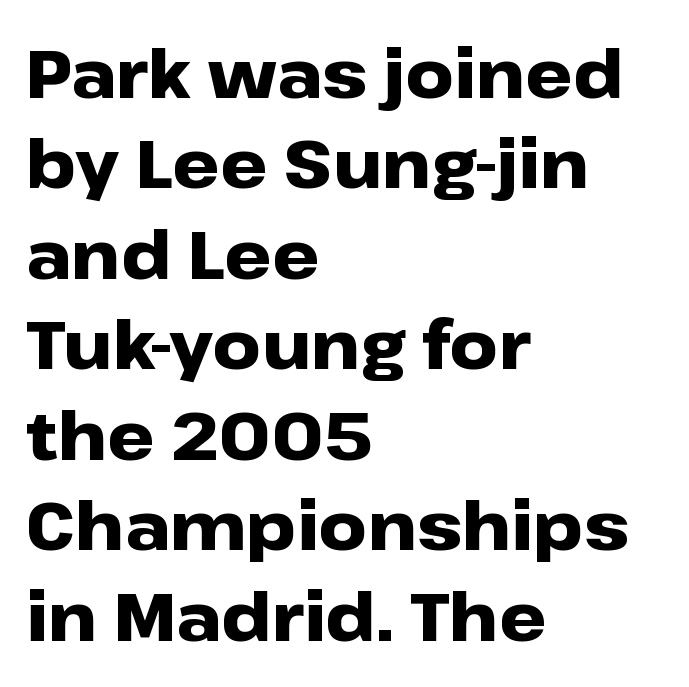
Each letter keeps its own natural width here, so spacing adapts to shape. The specimen omits any rule beneath the text block's lines. The face used here is rendered with its standard letterfit. In CSS terms this would be text-align: left. Heft: maximum for text — a bold. The passage shown stacks its lines at a standard gap.
